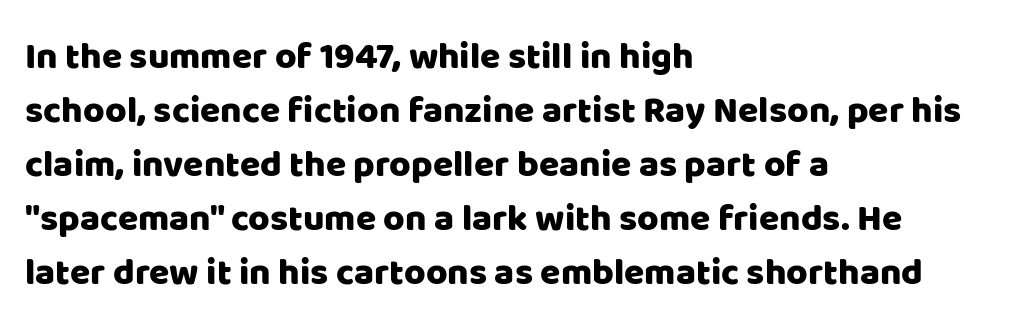
Q: Is the text italic (slanted)? A: No, it is upright.
Q: Is the typeface a serif or a sans-serif typeface? A: Sans-serif.
Q: Is the text underlined? A: No.
Q: How is the paragraph aligned? A: Left-aligned.
Q: Is the spacing between letters normal or unusually wide? A: Normal.
Q: Is the spacing between lines tight, normal or loose? A: Normal.
Q: Width (condensed, normal, or wide)? A: Normal.
Q: Stroke contrast? A: Low.
Q: x-height? A: Large.
Q: Monospaced? A: No.
